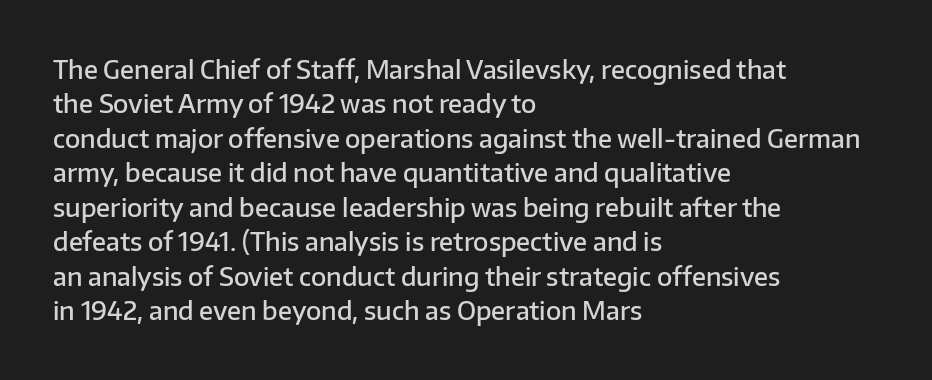
No italicization has been applied; the sample stays upright. Every letter is mildly thick-stroked: semibold rather than bold. The rag falls on the right side of this text block. The area under the type is left untouched.
